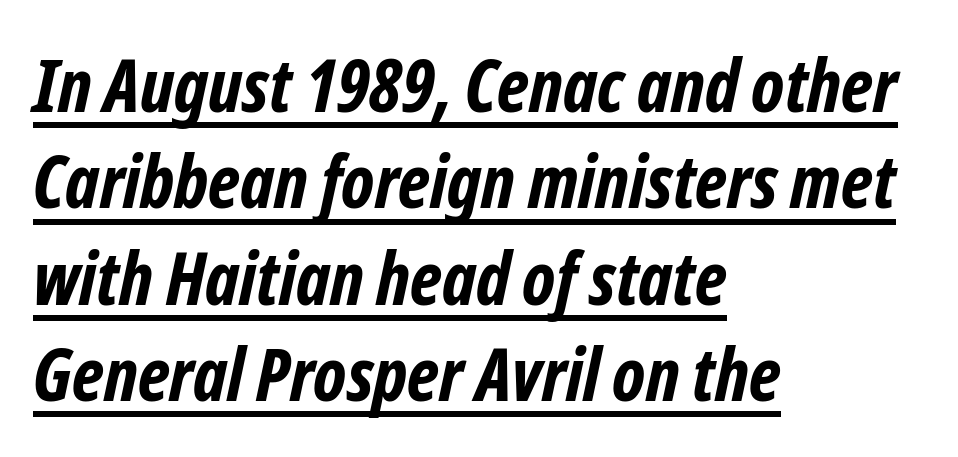
{"serif": "no", "bold": "yes", "weight": "bold", "width": "condensed", "stroke_contrast": "low", "x_height": "medium", "monospaced": "no", "underline": "yes", "align": "left", "line_spacing": "normal", "line_spacing_ratio": 1.32, "letter_spacing": "normal", "letter_spacing_em": 0.0, "glyph_px": 73}
